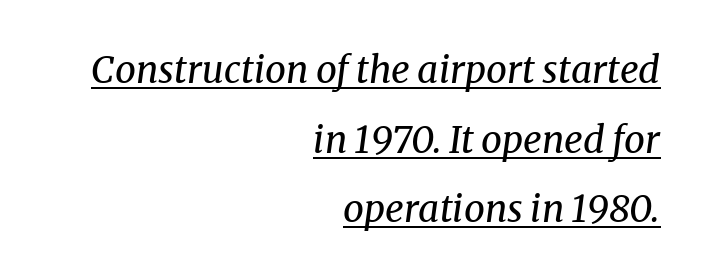
{"serif": "yes", "italic": "yes", "lean": "right", "slant_degrees": 8, "bold": "no", "weight": "regular", "width": "normal", "stroke_contrast": "medium", "x_height": "medium", "monospaced": "no", "underline": "yes", "align": "right", "line_spacing_ratio": 1.88, "letter_spacing": "normal", "letter_spacing_em": 0.0, "glyph_px": 37}
